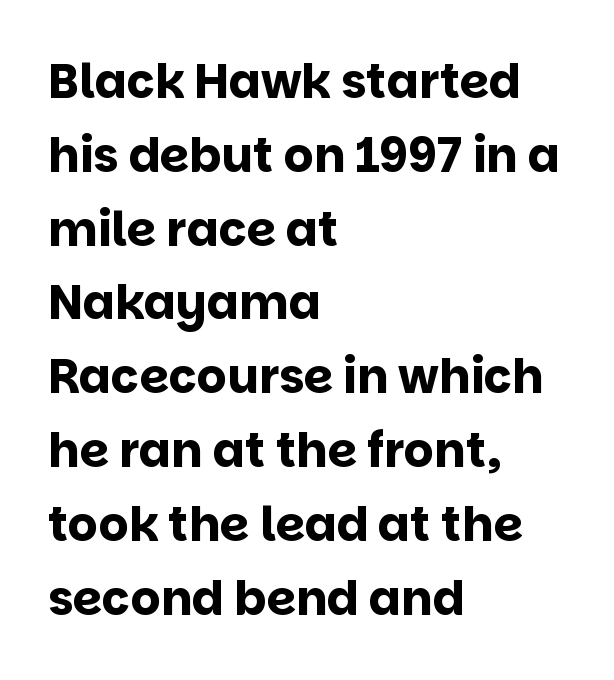
{"serif": "no", "italic": "no", "bold": "yes", "weight": "bold", "width": "normal", "stroke_contrast": "low", "x_height": "large", "monospaced": "no", "underline": "no", "align": "left", "line_spacing": "normal", "line_spacing_ratio": 1.57, "letter_spacing": "normal", "letter_spacing_em": 0.0, "glyph_px": 47}
